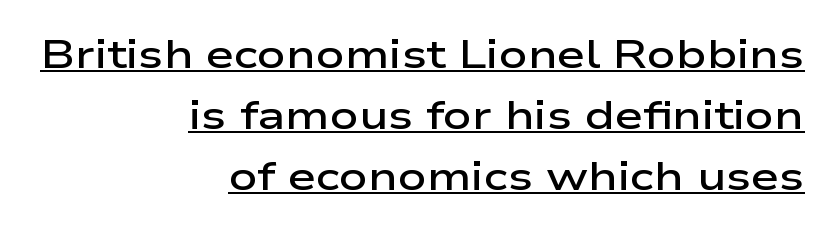
Q: Is the text bold? A: Semi-bold.
Q: Is the text italic (slanted)? A: No, it is upright.
Q: Is the typeface a serif or a sans-serif typeface? A: Sans-serif.
Q: Is the text underlined? A: Yes.
Q: How is the paragraph aligned? A: Right-aligned.
Q: Is the spacing between letters normal or unusually wide? A: Normal.
Q: Is the spacing between lines tight, normal or loose? A: Normal.
Q: Width (condensed, normal, or wide)? A: Wide.
Q: Stroke contrast? A: Low.
Q: x-height? A: Medium.
Q: Monospaced? A: No.
